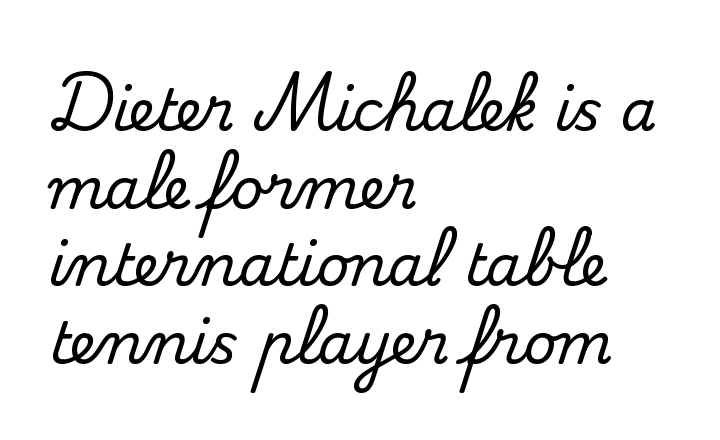
The image shows 57 px text type; set left-aligned, normal line spacing (1.36x), normal letter spacing, not underlined; medium stroke contrast and a small x-height.
